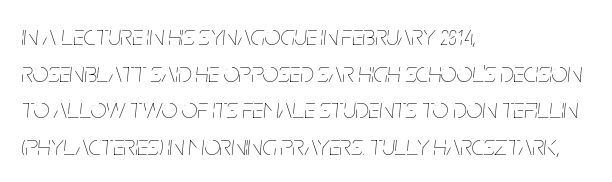
{"italic": "yes", "lean": "right", "slant_degrees": 5, "bold": "no", "weight": "thin", "width": "condensed", "stroke_contrast": "low", "x_height": "large", "monospaced": "no", "underline": "no", "align": "left", "line_spacing": "normal", "line_spacing_ratio": 1.31, "letter_spacing": "normal", "letter_spacing_em": 0.0, "glyph_px": 28}
